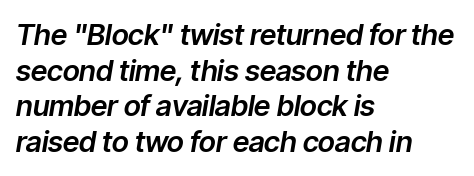
The image shows 29 px text type, italic (leaning right); set left-aligned, line spacing 1.23x, normal letter spacing, not underlined; low stroke contrast and a medium x-height.
